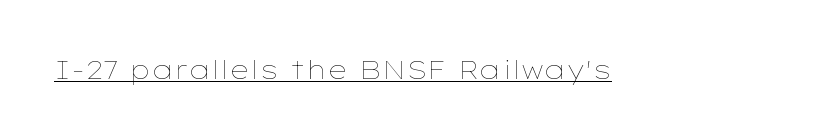
The letterforms sit at book weight or below. Posture: upright roman. Here the glyphs are tracked normally, forming tight word shapes. The words here are underlined.
